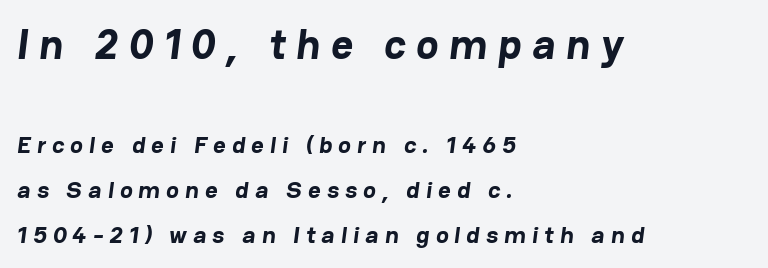
The foot of each line stays bare and open. A typesetter would call this proportional, since set widths differ per character. Compared with an ordinary text face, these strokes are far heavier — a full bold. You could only call the tracking loose — the letters float apart.
